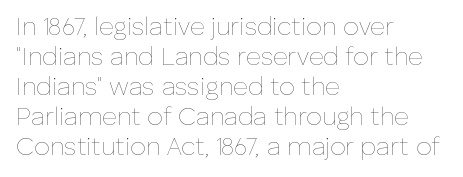
Q: Is the text bold? A: No.
Q: Is the text italic (slanted)? A: No, it is upright.
Q: Is the text underlined? A: No.
Q: How is the paragraph aligned? A: Left-aligned.
Q: Is the spacing between letters normal or unusually wide? A: Normal.
